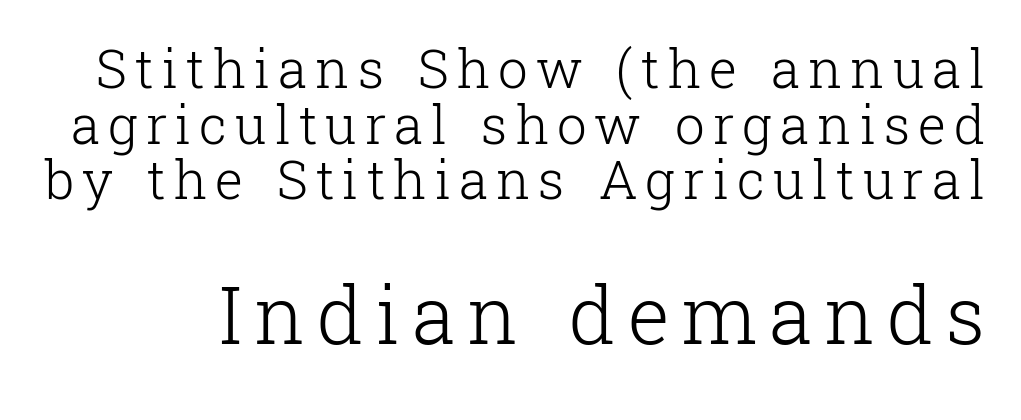
Varying glyph widths throughout — classic text-font behaviour. If you measured baseline to baseline, you'd find a short distance. A serif font was chosen for this passage. The lower block of text is set noticeably larger than the block above it. The lettering stays uniformly vertical, giving the passage a roman look. Honestly, there is no underline to notice here at all.
